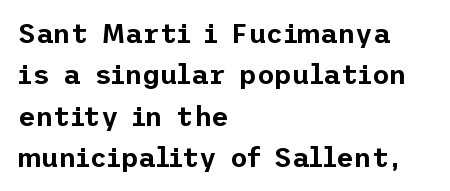
The image shows 27 px text type, upright; set left-aligned, normal line spacing (1.53x), normal letter spacing, not underlined.
